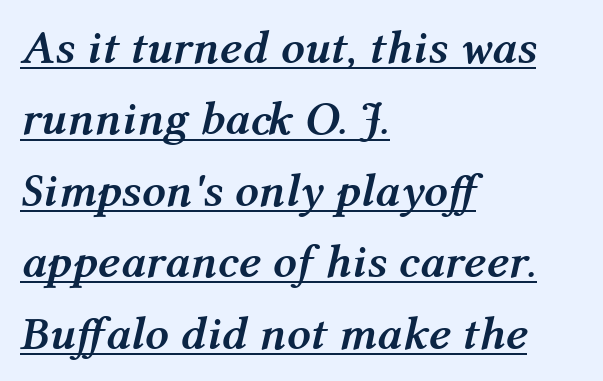
The image shows 47 px semibold type, italic (leaning right); set left-aligned, normal line spacing (1.52x), normal letter spacing, underlined; medium stroke contrast and a medium x-height.
